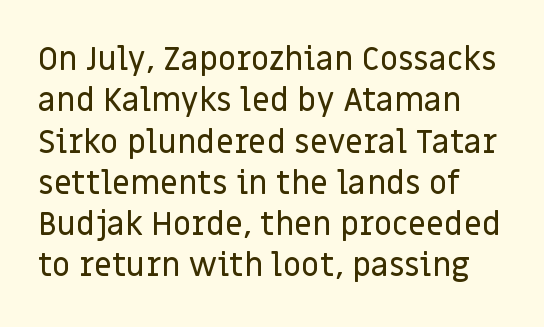
Each letter keeps its own natural width here, so spacing adapts to shape. Decoration check: the copy has no underline. The glyphs in this specimen are sans serif. The font's upright variant was chosen for this text. This block has exactly the height ordinary leading produces. This sample uses plain, unmodified letter spacing.
